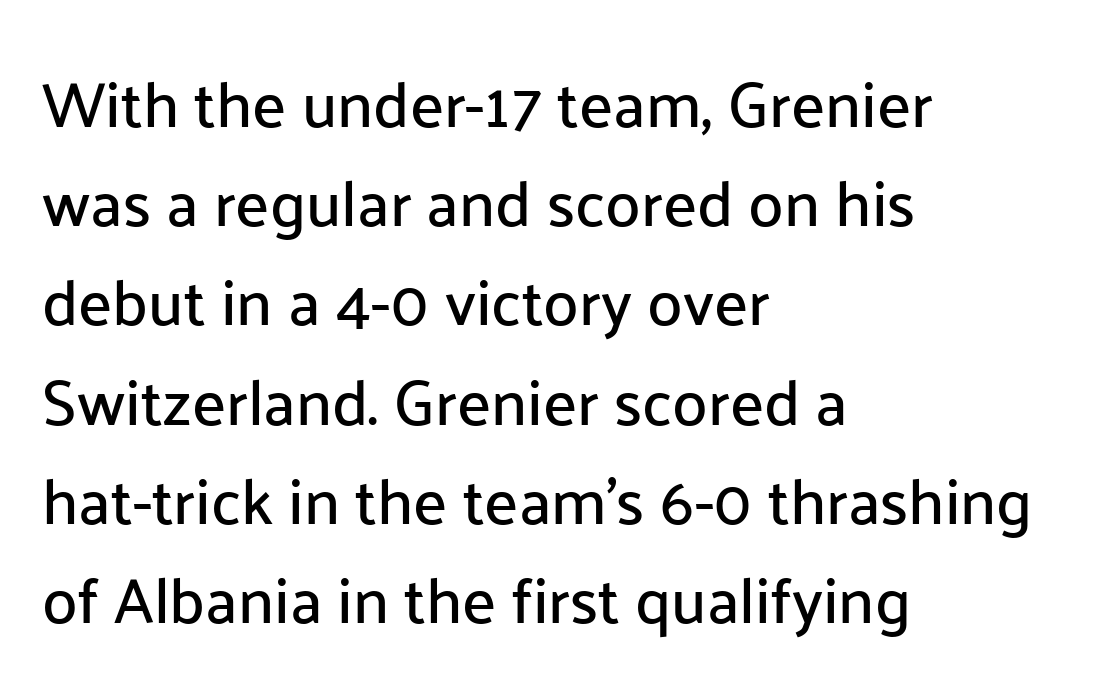
The image shows 64 px sans-serif type, upright; set left-aligned, normal line spacing (1.55x), normal letter spacing, not underlined; low stroke contrast and a medium x-height.
